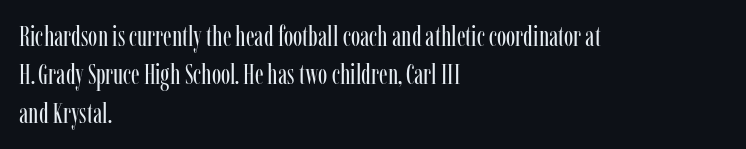
Q: Is the text bold? A: No.
Q: Is the text italic (slanted)? A: No, it is upright.
Q: Is the typeface a serif or a sans-serif typeface? A: Serif.
Q: Is the text underlined? A: No.
Q: How is the paragraph aligned? A: Left-aligned.
Q: Is the spacing between letters normal or unusually wide? A: Normal.
Q: Is the spacing between lines tight, normal or loose? A: Normal.
Q: Width (condensed, normal, or wide)? A: Condensed.
Q: Stroke contrast? A: Low.
Q: x-height? A: Medium.
Q: Monospaced? A: No.
